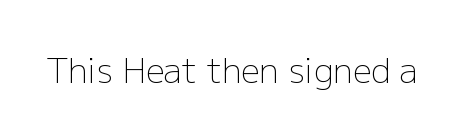
The image shows 33 px light sans-serif type, upright; set normal letter spacing, not underlined; low stroke contrast and a medium x-height.
